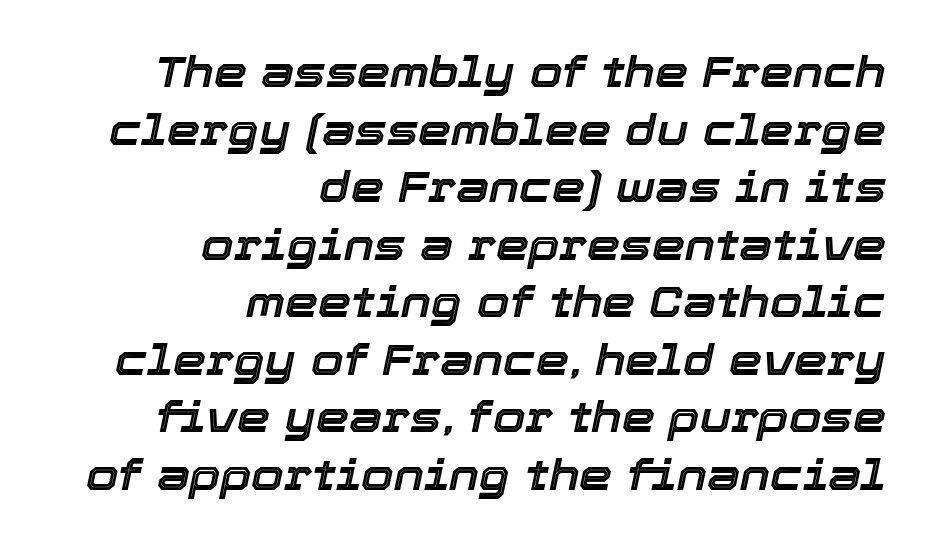
Q: Is the text italic (slanted)? A: Yes, it leans right by about 12 degrees.
Q: Is the text underlined? A: No.
Q: How is the paragraph aligned? A: Right-aligned.
Q: Is the spacing between letters normal or unusually wide? A: Normal.
Q: Is the spacing between lines tight, normal or loose? A: Normal.
Q: Width (condensed, normal, or wide)? A: Normal.
Q: x-height? A: Medium.
Q: Monospaced? A: No.
